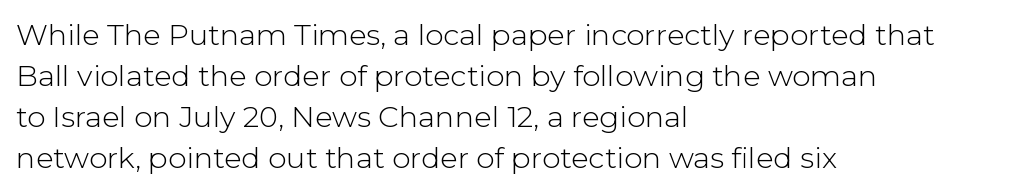
Q: Is the text bold? A: No.
Q: Is the text italic (slanted)? A: No, it is upright.
Q: Is the typeface a serif or a sans-serif typeface? A: Sans-serif.
Q: Is the text underlined? A: No.
Q: How is the paragraph aligned? A: Left-aligned.
Q: Is the spacing between letters normal or unusually wide? A: Normal.
Q: Is the spacing between lines tight, normal or loose? A: Normal.
Q: Width (condensed, normal, or wide)? A: Normal.
Q: Stroke contrast? A: Low.
Q: x-height? A: Medium.
Q: Monospaced? A: No.
